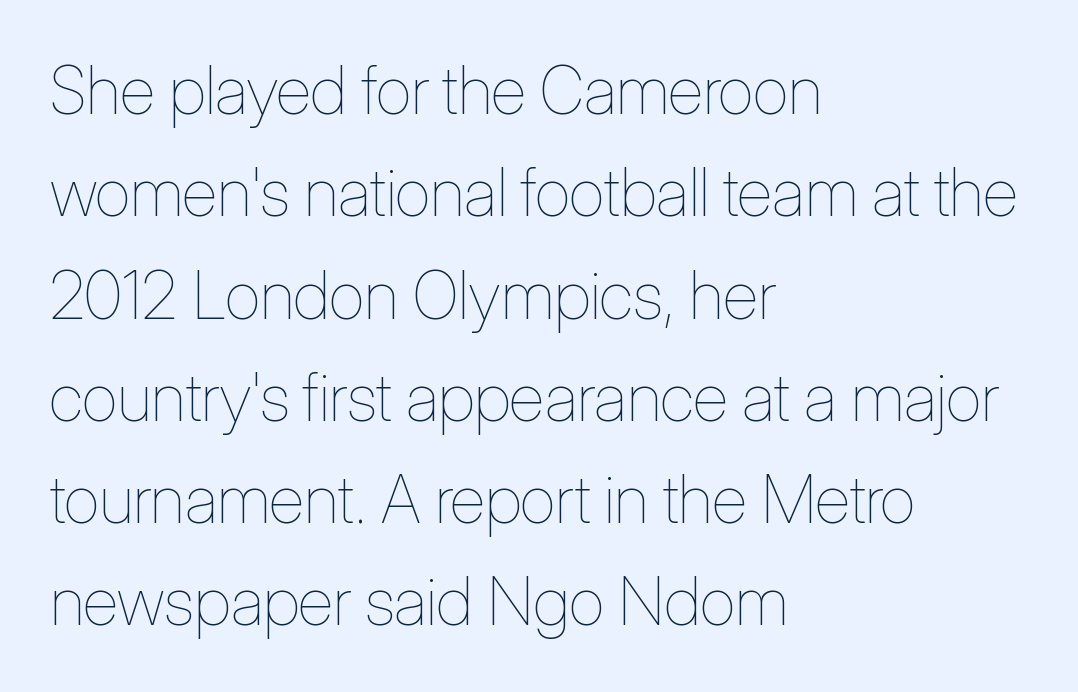
Q: Is the text bold? A: No.
Q: Is the text italic (slanted)? A: No, it is upright.
Q: Is the text underlined? A: No.
Q: How is the paragraph aligned? A: Left-aligned.
Q: Is the spacing between letters normal or unusually wide? A: Normal.
Q: Is the spacing between lines tight, normal or loose? A: Normal.
Q: Width (condensed, normal, or wide)? A: Condensed.
Q: Stroke contrast? A: Low.
Q: x-height? A: Medium.
Q: Monospaced? A: No.
